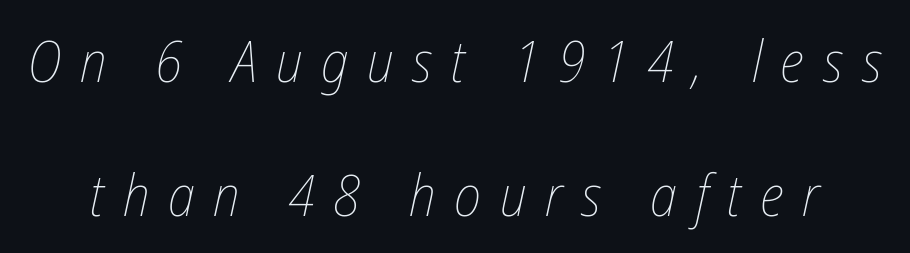
Q: Is the text bold? A: No.
Q: Is the text italic (slanted)? A: Yes, it leans right by about 12 degrees.
Q: Is the text underlined? A: No.
Q: Is the spacing between letters normal or unusually wide? A: Unusually wide.
Q: Is the spacing between lines tight, normal or loose? A: Loose.
Q: Width (condensed, normal, or wide)? A: Condensed.
Q: Stroke contrast? A: Low.
Q: x-height? A: Medium.
Q: Monospaced? A: No.
